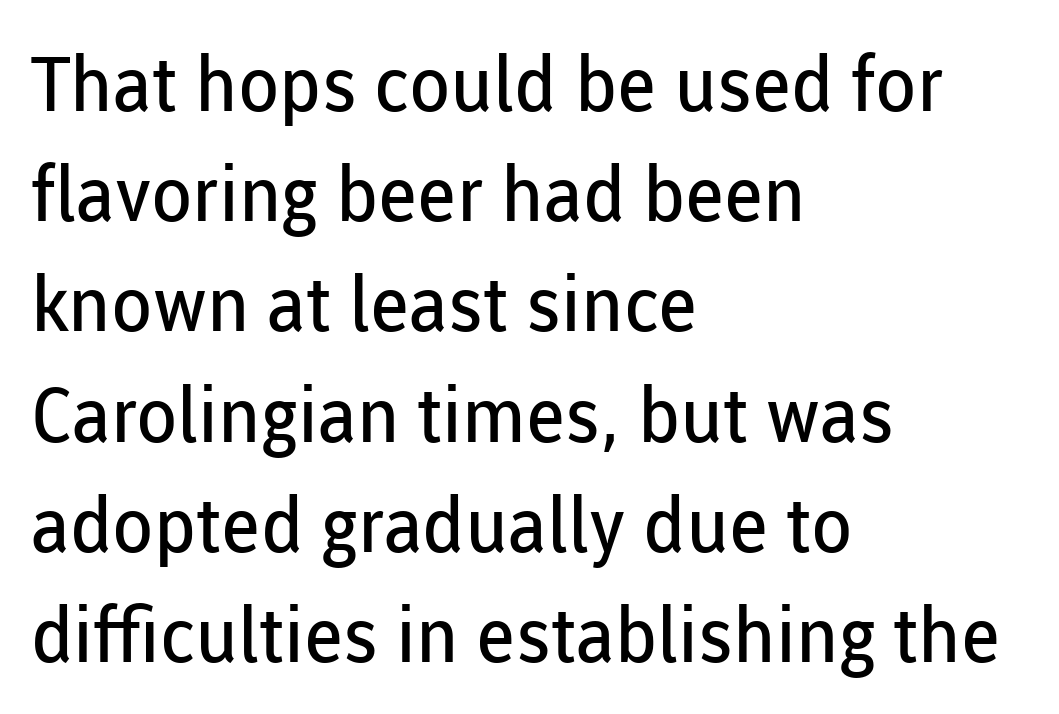
Q: Is the text bold? A: No.
Q: Is the text italic (slanted)? A: No, it is upright.
Q: Is the typeface a serif or a sans-serif typeface? A: Sans-serif.
Q: Is the text underlined? A: No.
Q: How is the paragraph aligned? A: Left-aligned.
Q: Is the spacing between letters normal or unusually wide? A: Normal.
Q: Is the spacing between lines tight, normal or loose? A: Normal.
Q: Width (condensed, normal, or wide)? A: Normal.
Q: Stroke contrast? A: Low.
Q: x-height? A: Medium.
Q: Monospaced? A: No.
